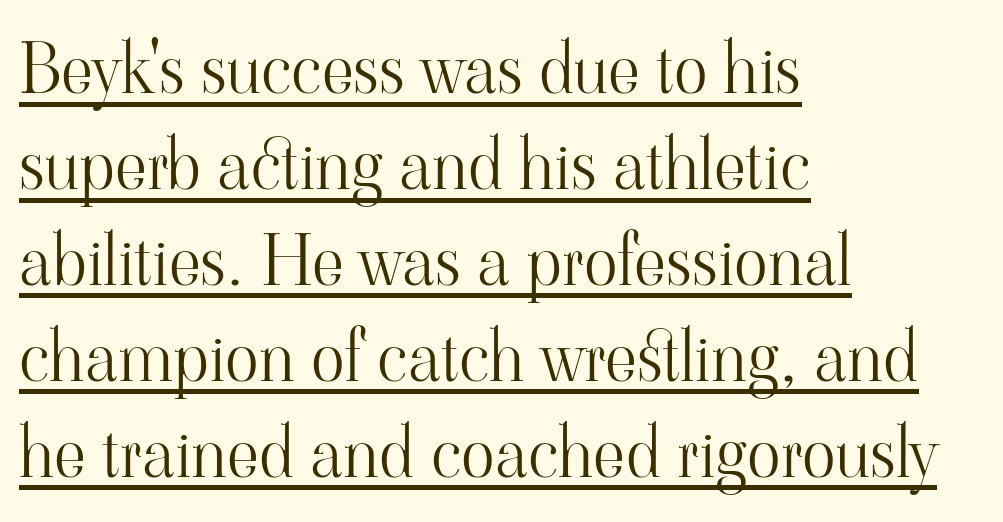
Characters follow at the spacing the type designer built in. The letters advance in unequal steps, a hallmark of proportional type. The face used here appears with an underline applied. Summary of weight: not heavy and not bold. The lines are quadded left.
